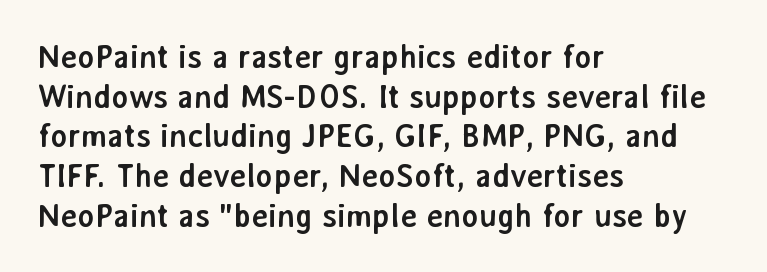
Q: Is the text bold? A: Yes.
Q: Is the text italic (slanted)? A: No, it is upright.
Q: Is the typeface a serif or a sans-serif typeface? A: Sans-serif.
Q: Is the text underlined? A: No.
Q: How is the paragraph aligned? A: Left-aligned.
Q: Is the spacing between letters normal or unusually wide? A: Normal.
Q: Width (condensed, normal, or wide)? A: Normal.
Q: Stroke contrast? A: Low.
Q: x-height? A: Medium.
Q: Monospaced? A: No.
